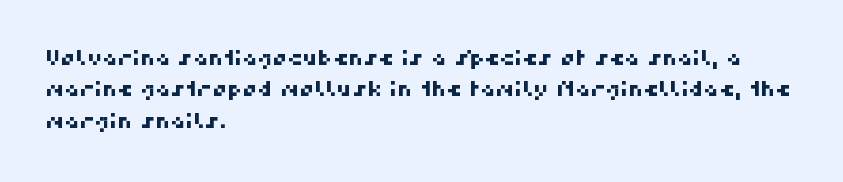
{"underline": "no", "align": "left", "line_spacing": "normal", "line_spacing_ratio": 1.5, "letter_spacing": "normal", "letter_spacing_em": 0.0, "glyph_px": 21}
